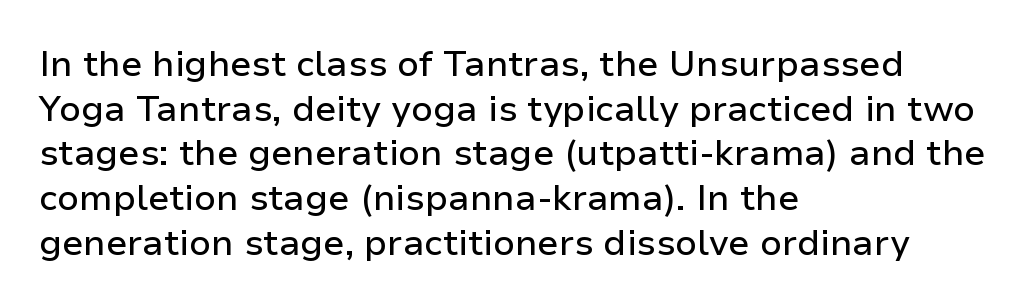
{"serif": "no", "italic": "no", "width": "normal", "stroke_contrast": "low", "x_height": "medium", "monospaced": "no", "underline": "no", "align": "left", "line_spacing_ratio": 1.24, "letter_spacing": "normal", "letter_spacing_em": 0.0, "glyph_px": 36}
